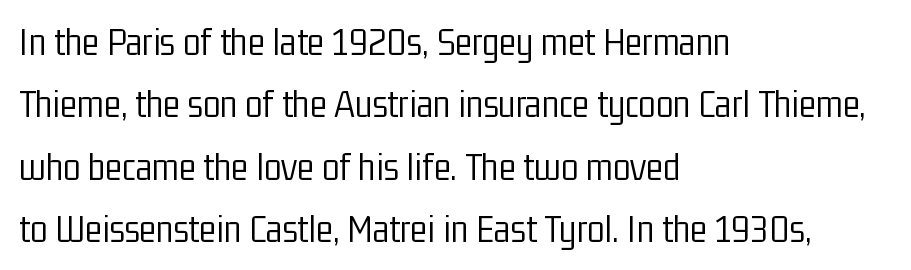
The image shows 40 px light, condensed sans-serif type, upright; set left-aligned, normal line spacing (1.56x), normal letter spacing, not underlined; low stroke contrast and a medium x-height.
